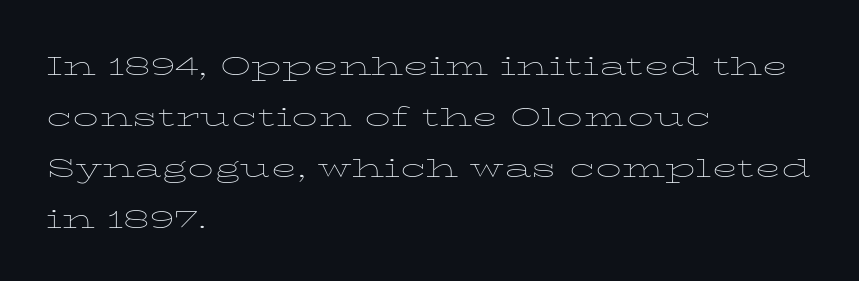
Each letter keeps its own natural width here, so spacing adapts to shape. Notice how descenders clear the ascenders below comfortably — that's standard leading. Every row of glyphs begins at an identical x-position on the left. The letters stand straight up with perfectly vertical stems. Heaviness? Minimal to ordinary, like unemphasized prose.
